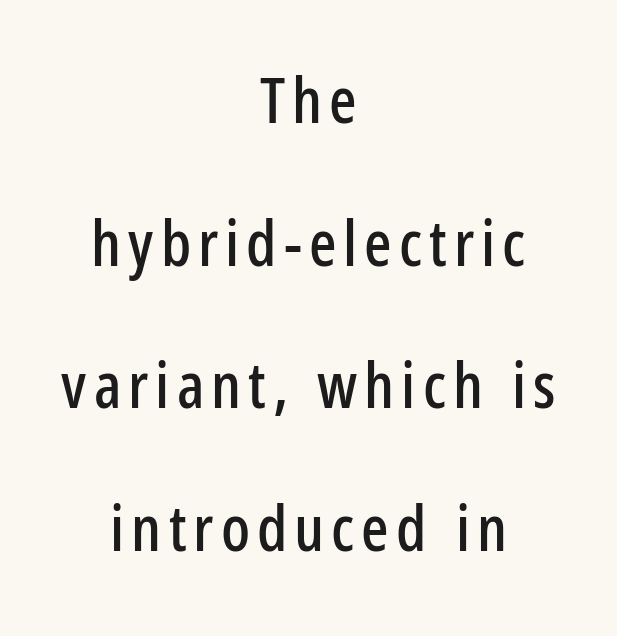
Q: Is the text italic (slanted)? A: No, it is upright.
Q: Is the typeface a serif or a sans-serif typeface? A: Sans-serif.
Q: Is the text underlined? A: No.
Q: How is the paragraph aligned? A: Centered.
Q: Is the spacing between lines tight, normal or loose? A: Loose.
Q: Width (condensed, normal, or wide)? A: Condensed.
Q: Stroke contrast? A: Low.
Q: x-height? A: Medium.
Q: Monospaced? A: No.
